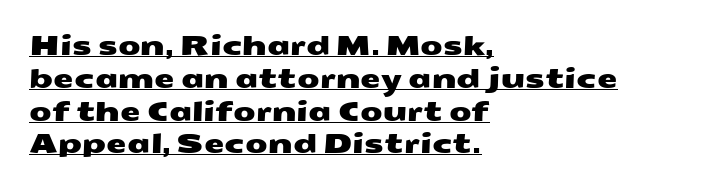
Q: Is the text underlined? A: Yes.
Q: How is the paragraph aligned? A: Left-aligned.
Q: Is the spacing between letters normal or unusually wide? A: Normal.
Q: Is the spacing between lines tight, normal or loose? A: Normal.
